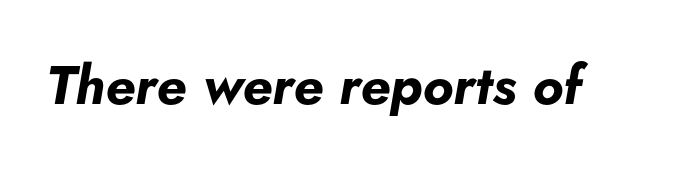
Anything drawn beneath the words? Only blank space. Italic: yes, the glyphs are oblique. Each word holds together tightly as a unit, with standard inter-letter gaps. Is this a fixed-width face? No — the glyphs have proportional, varying widths. Weight: bold.
